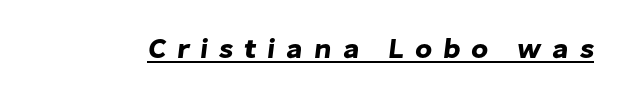
{"serif": "no", "width": "normal", "stroke_contrast": "low", "x_height": "medium", "monospaced": "no", "underline": "yes", "letter_spacing": "wide", "letter_spacing_em": 0.38, "glyph_px": 28}
